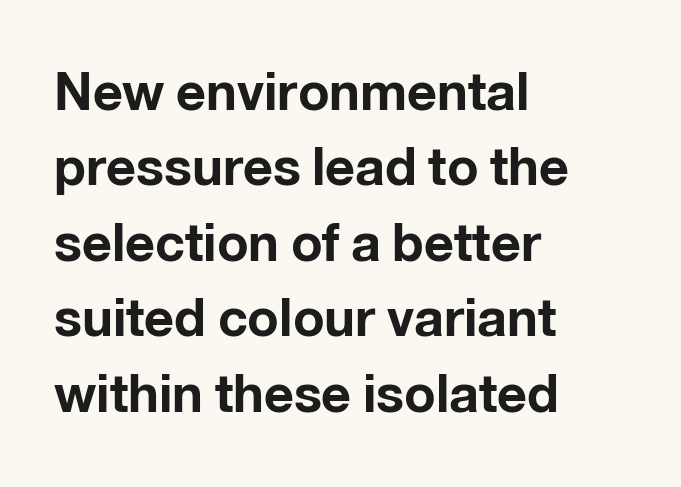
{"serif": "no", "italic": "no", "bold": "yes", "weight": "bold", "width": "normal", "stroke_contrast": "low", "x_height": "medium", "monospaced": "no", "underline": "no", "align": "left", "line_spacing": "normal", "line_spacing_ratio": 1.45, "letter_spacing": "normal", "letter_spacing_em": 0.0, "glyph_px": 52}
